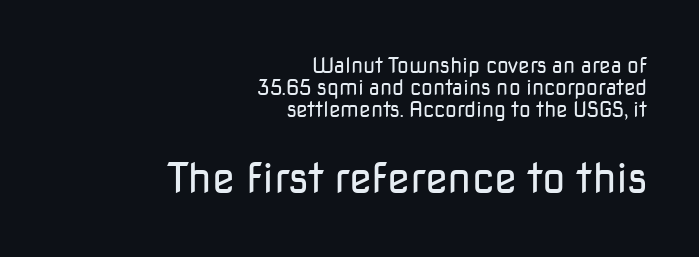
The passage is arranged like a letterhead date or caption credit — flush right. This rendering employs a face without finishing strokes, i.e., a sans-serif. This layout puts the modest block above and the oversized block below. Very little white space separates one row of letters from the next.
